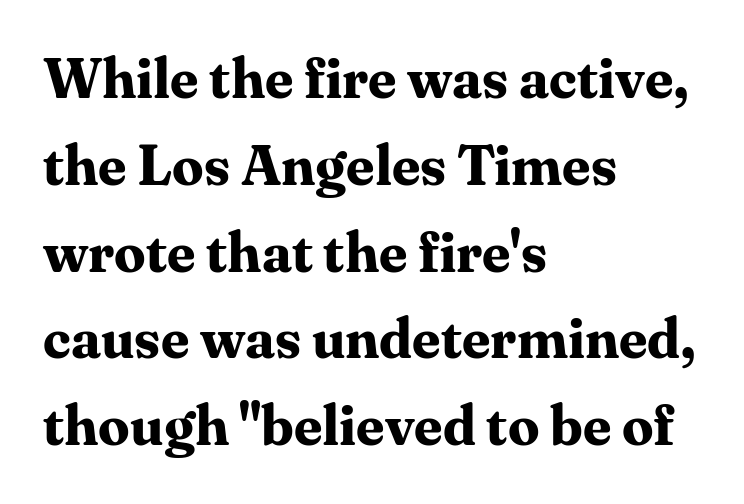
{"serif": "yes", "italic": "no", "bold": "yes", "weight": "bold", "width": "normal", "stroke_contrast": "medium", "x_height": "medium", "monospaced": "no", "underline": "no", "align": "left", "line_spacing": "normal", "line_spacing_ratio": 1.55, "letter_spacing": "normal", "letter_spacing_em": 0.0, "glyph_px": 56}
